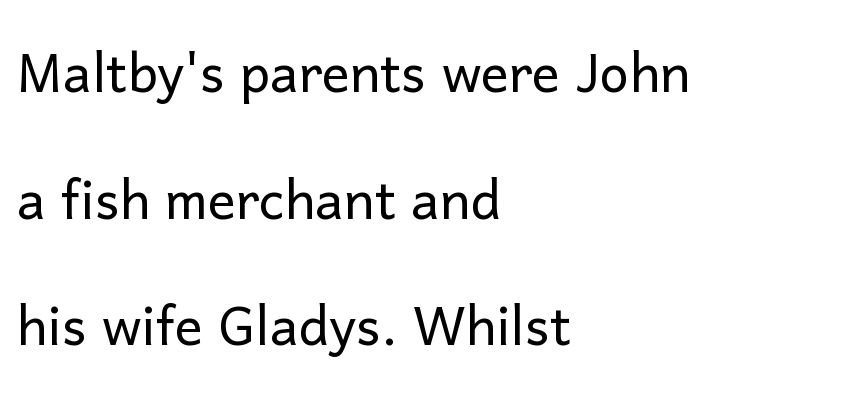
The image shows 70 px light sans-serif type, upright; set left-aligned, line spacing 1.81x, normal letter spacing, not underlined; low stroke contrast and a medium x-height.
